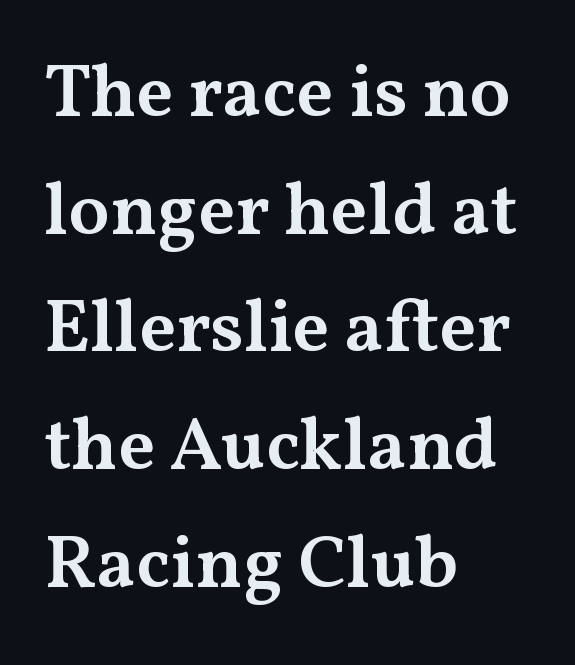
{"serif": "yes", "italic": "no", "bold": "semi", "weight": "semibold", "width": "wide", "stroke_contrast": "medium", "x_height": "medium", "monospaced": "no", "underline": "no", "align": "left", "line_spacing": "normal", "line_spacing_ratio": 1.57, "letter_spacing": "normal", "letter_spacing_em": 0.0, "glyph_px": 75}
